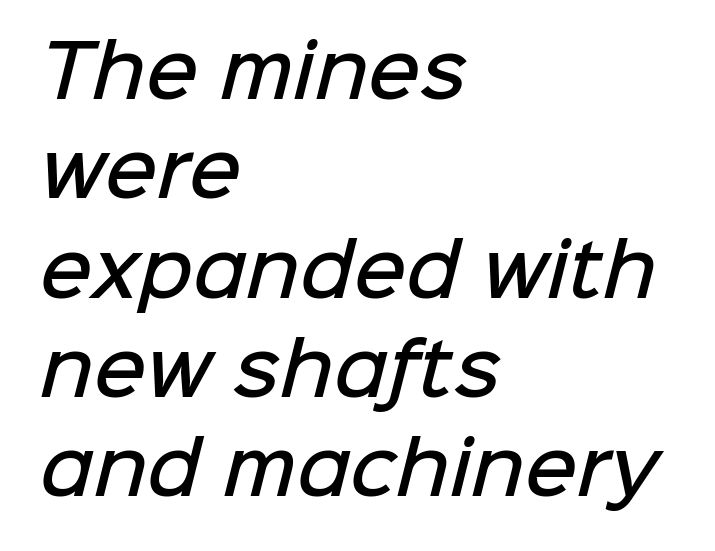
Q: Is the text bold? A: Semi-bold.
Q: Is the typeface a serif or a sans-serif typeface? A: Sans-serif.
Q: Is the text underlined? A: No.
Q: How is the paragraph aligned? A: Left-aligned.
Q: Is the spacing between letters normal or unusually wide? A: Normal.
Q: Is the spacing between lines tight, normal or loose? A: Normal.
Q: Width (condensed, normal, or wide)? A: Normal.
Q: Stroke contrast? A: Low.
Q: x-height? A: Medium.
Q: Monospaced? A: No.
